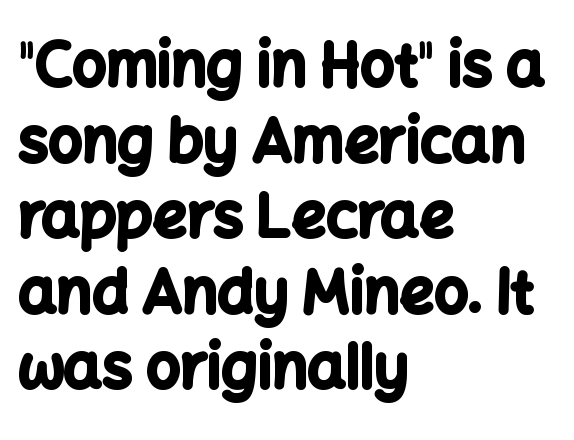
Q: Is the text bold? A: Yes.
Q: Is the text italic (slanted)? A: No, it is upright.
Q: Is the typeface a serif or a sans-serif typeface? A: Sans-serif.
Q: Is the text underlined? A: No.
Q: How is the paragraph aligned? A: Left-aligned.
Q: Is the spacing between letters normal or unusually wide? A: Normal.
Q: Is the spacing between lines tight, normal or loose? A: Normal.
Q: Width (condensed, normal, or wide)? A: Normal.
Q: Stroke contrast? A: Low.
Q: x-height? A: Medium.
Q: Monospaced? A: No.
